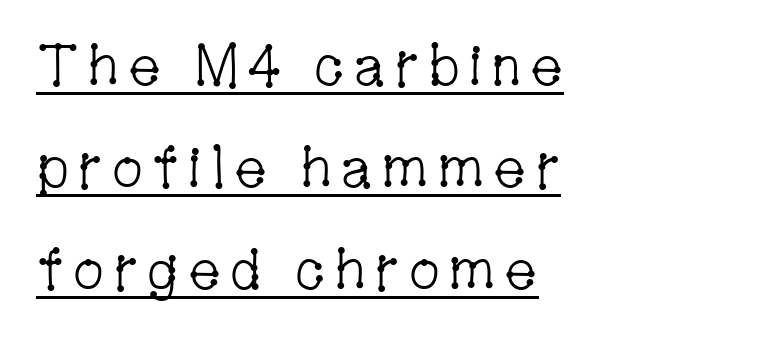
This reads as an unemphasized weight, regular at the heaviest. The axis of the letterforms is exactly vertical. The lines are quadded left. The letters advance in unequal steps, a hallmark of proportional type.
